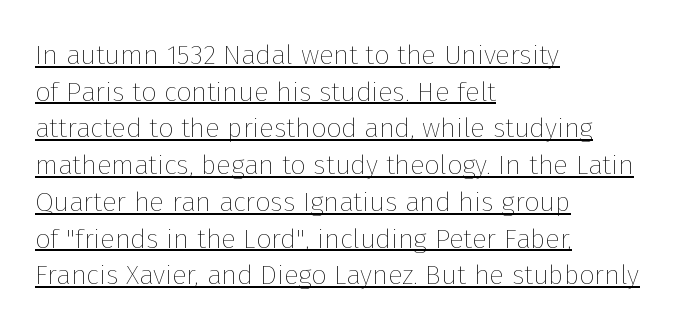
The letters stand straight up with perfectly vertical stems. Does a line run under the words? Yes, clearly. These lines are set flush left with a ragged right edge. Short note: letters normally spaced. Honestly, the row spacing looks completely unremarkable. Weight: not bold — regular or lighter.
